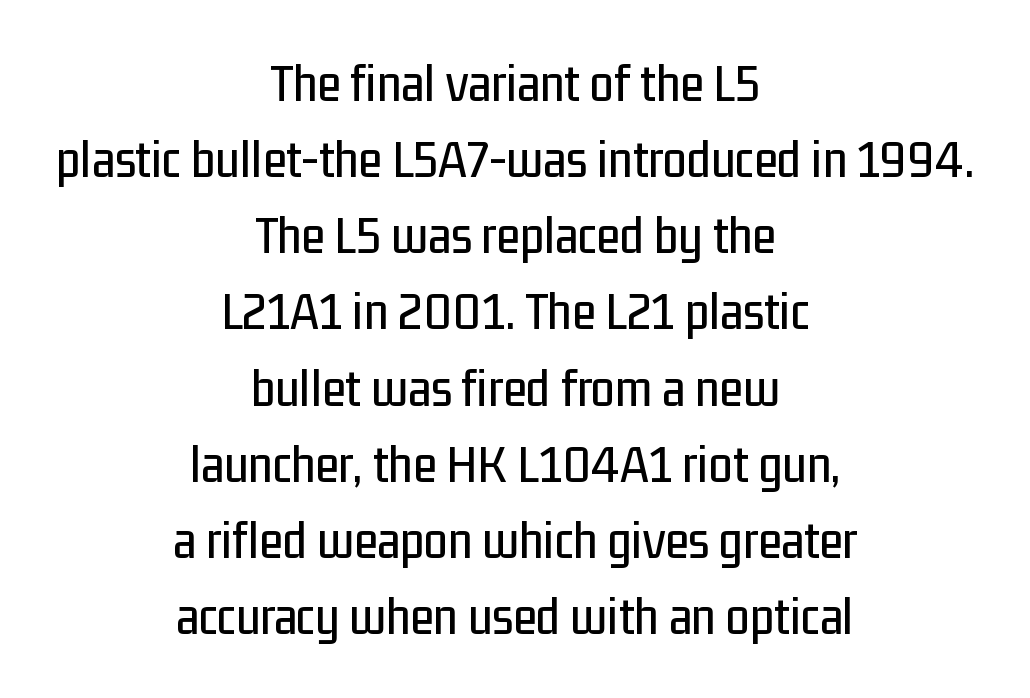
Q: Is the text italic (slanted)? A: No, it is upright.
Q: Is the typeface a serif or a sans-serif typeface? A: Sans-serif.
Q: Is the text underlined? A: No.
Q: How is the paragraph aligned? A: Centered.
Q: Is the spacing between letters normal or unusually wide? A: Normal.
Q: Is the spacing between lines tight, normal or loose? A: Normal.
Q: Width (condensed, normal, or wide)? A: Condensed.
Q: Stroke contrast? A: Low.
Q: x-height? A: Medium.
Q: Monospaced? A: No.
